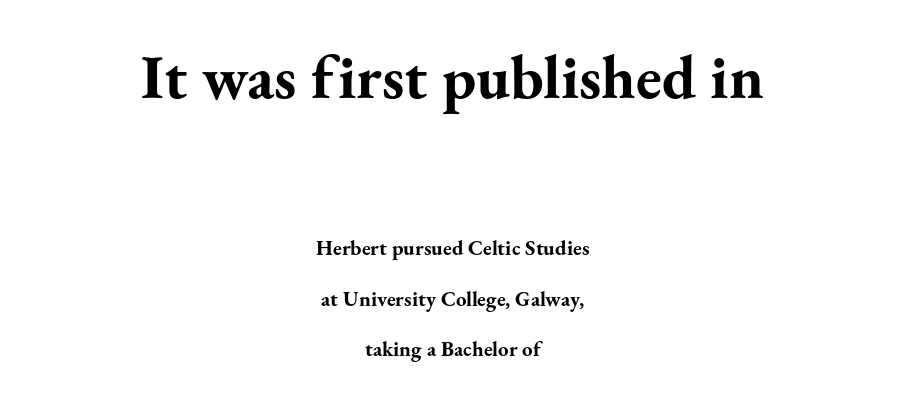
Q: Is the text bold? A: Yes.
Q: Is the text italic (slanted)? A: No, it is upright.
Q: Is the typeface a serif or a sans-serif typeface? A: Serif.
Q: Is the text underlined? A: No.
Q: How is the paragraph aligned? A: Centered.
Q: Is the spacing between letters normal or unusually wide? A: Normal.
Q: Is the spacing between lines tight, normal or loose? A: Loose.
Q: Which block of text is set in a larger size, the first (top) or the second (bottom)? A: The first (top) one.
Q: Width (condensed, normal, or wide)? A: Normal.
Q: Stroke contrast? A: Medium.
Q: x-height? A: Small.
Q: Monospaced? A: No.
